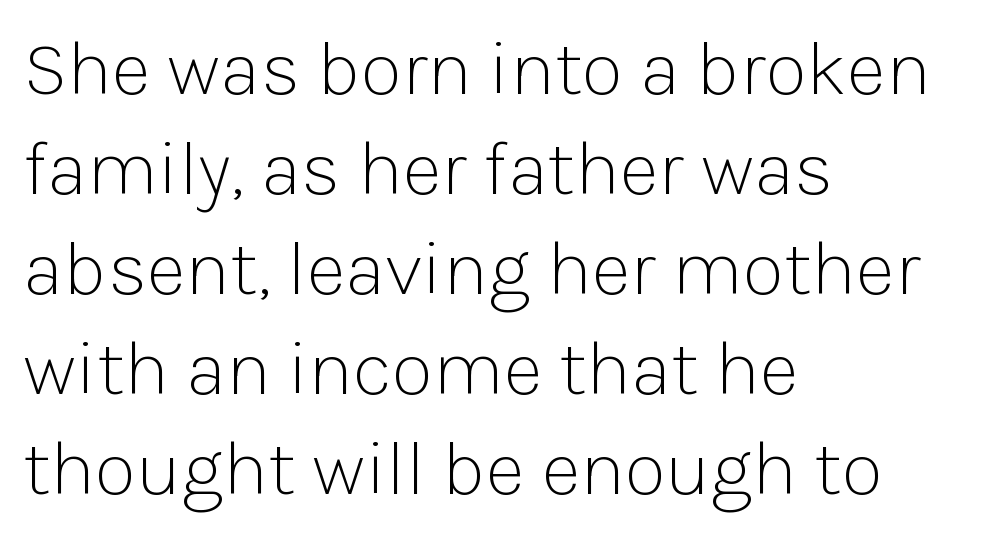
Q: Is the text bold? A: No.
Q: Is the text italic (slanted)? A: No, it is upright.
Q: Is the typeface a serif or a sans-serif typeface? A: Sans-serif.
Q: Is the text underlined? A: No.
Q: How is the paragraph aligned? A: Left-aligned.
Q: Is the spacing between letters normal or unusually wide? A: Normal.
Q: Is the spacing between lines tight, normal or loose? A: Normal.
Q: Width (condensed, normal, or wide)? A: Normal.
Q: Stroke contrast? A: Low.
Q: x-height? A: Medium.
Q: Monospaced? A: No.
